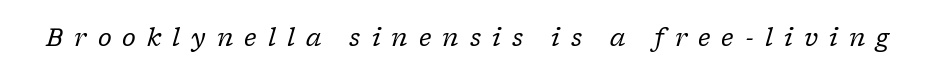
Q: Is the text bold? A: No.
Q: Is the text italic (slanted)? A: Yes, it leans right by about 17 degrees.
Q: Is the text underlined? A: No.
Q: Is the spacing between letters normal or unusually wide? A: Unusually wide.
